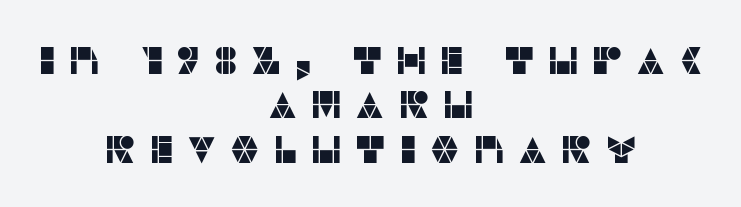
{"serif": "no", "italic": "no", "width": "normal", "stroke_contrast": "low", "x_height": "large", "monospaced": "no", "underline": "no", "align": "center", "line_spacing_ratio": 1.17, "letter_spacing": "wide", "letter_spacing_em": 0.32, "glyph_px": 38}
